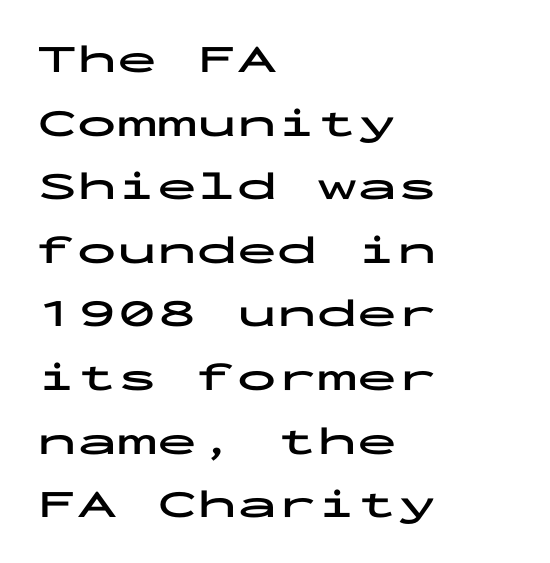
The image shows 40 px bold, wide sans-serif type, upright, monospaced; set left-aligned, normal line spacing (1.59x), normal letter spacing, not underlined; low stroke contrast and a medium x-height.
